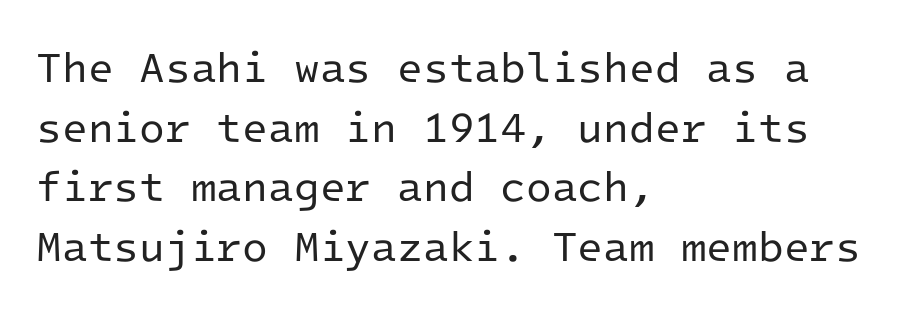
Q: Is the text bold? A: No.
Q: Is the text italic (slanted)? A: No, it is upright.
Q: Is the typeface a serif or a sans-serif typeface? A: Sans-serif.
Q: Is the text underlined? A: No.
Q: How is the paragraph aligned? A: Left-aligned.
Q: Is the spacing between letters normal or unusually wide? A: Normal.
Q: Is the spacing between lines tight, normal or loose? A: Normal.
Q: Width (condensed, normal, or wide)? A: Normal.
Q: Stroke contrast? A: Low.
Q: x-height? A: Medium.
Q: Monospaced? A: Yes.
